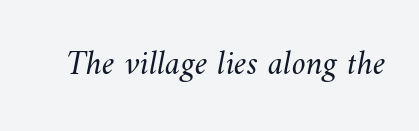
{"bold": "no", "weight": "light", "width": "normal", "stroke_contrast": "medium", "x_height": "small", "monospaced": "no", "underline": "no", "letter_spacing": "normal", "letter_spacing_em": 0.0, "glyph_px": 35}
